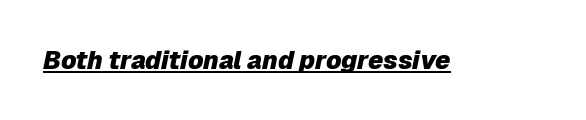
The image shows 25 px bold type, italic (leaning right); set normal letter spacing, underlined.
